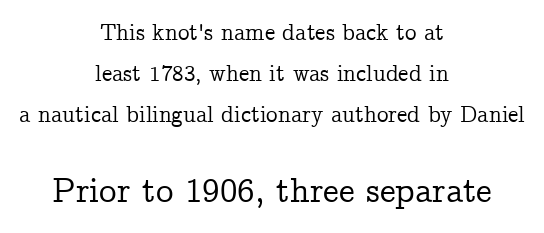
{"serif": "yes", "italic": "no", "width": "normal", "stroke_contrast": "low", "x_height": "medium", "monospaced": "no", "underline": "no", "align": "center", "line_spacing_ratio": 1.78, "letter_spacing": "normal", "letter_spacing_em": 0.0, "larger_block": "second", "size_ratio": 1.52, "glyph_px": 35}
